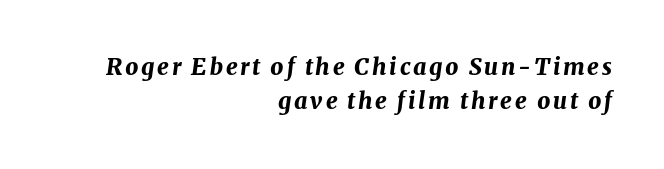
The image shows 23 px bold type, italic (leaning right); set right-aligned, normal line spacing (1.49x), not underlined.
